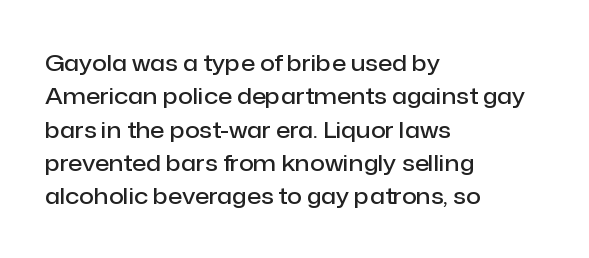
Q: Is the text bold? A: Semi-bold.
Q: Is the text italic (slanted)? A: No, it is upright.
Q: Is the text underlined? A: No.
Q: How is the paragraph aligned? A: Left-aligned.
Q: Is the spacing between letters normal or unusually wide? A: Normal.
Q: Is the spacing between lines tight, normal or loose? A: Normal.
